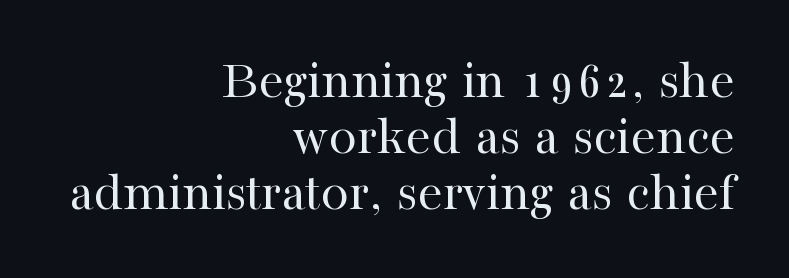
{"serif": "yes", "italic": "no", "bold": "no", "weight": "regular", "width": "normal", "stroke_contrast": "high", "x_height": "medium", "monospaced": "no", "underline": "no", "align": "right", "line_spacing": "tight", "line_spacing_ratio": 0.98, "letter_spacing": "normal", "letter_spacing_em": 0.0, "glyph_px": 57}
